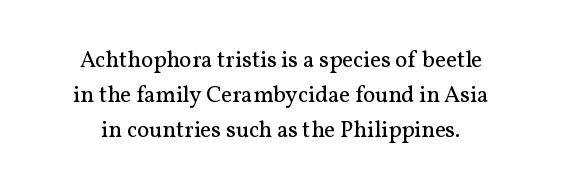
{"italic": "no", "bold": "no", "underline": "no", "line_spacing": "normal", "line_spacing_ratio": 1.52, "letter_spacing": "normal", "letter_spacing_em": 0.0, "glyph_px": 23}
